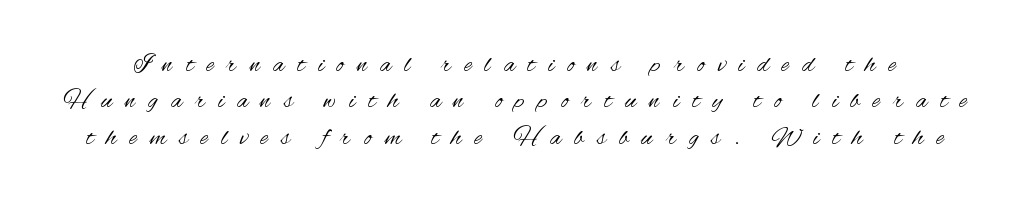
Q: Is the text bold? A: No.
Q: Is the text italic (slanted)? A: Yes.
Q: Is the text underlined? A: No.
Q: Is the spacing between letters normal or unusually wide? A: Unusually wide.
Q: Is the spacing between lines tight, normal or loose? A: Normal.
